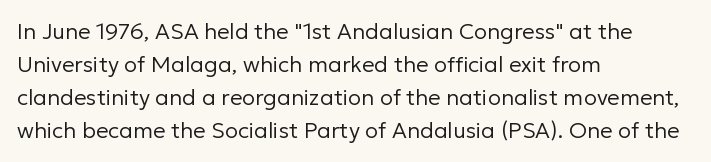
The image shows 22 px text type, upright; set left-aligned, normal line spacing (1.5x), normal letter spacing, not underlined.
